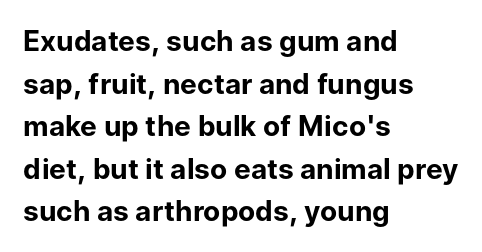
Q: Is the text bold? A: Yes.
Q: Is the text italic (slanted)? A: No, it is upright.
Q: Is the typeface a serif or a sans-serif typeface? A: Sans-serif.
Q: Is the text underlined? A: No.
Q: How is the paragraph aligned? A: Left-aligned.
Q: Is the spacing between letters normal or unusually wide? A: Normal.
Q: Is the spacing between lines tight, normal or loose? A: Normal.
Q: Width (condensed, normal, or wide)? A: Normal.
Q: Stroke contrast? A: Low.
Q: x-height? A: Medium.
Q: Monospaced? A: No.
